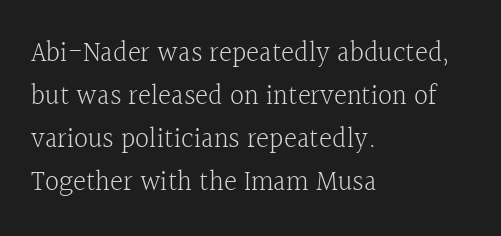
Q: Is the text bold? A: No.
Q: Is the text italic (slanted)? A: No, it is upright.
Q: Is the typeface a serif or a sans-serif typeface? A: Serif.
Q: Is the text underlined? A: No.
Q: How is the paragraph aligned? A: Left-aligned.
Q: Is the spacing between letters normal or unusually wide? A: Normal.
Q: Is the spacing between lines tight, normal or loose? A: Normal.
Q: Width (condensed, normal, or wide)? A: Normal.
Q: x-height? A: Medium.
Q: Monospaced? A: No.
